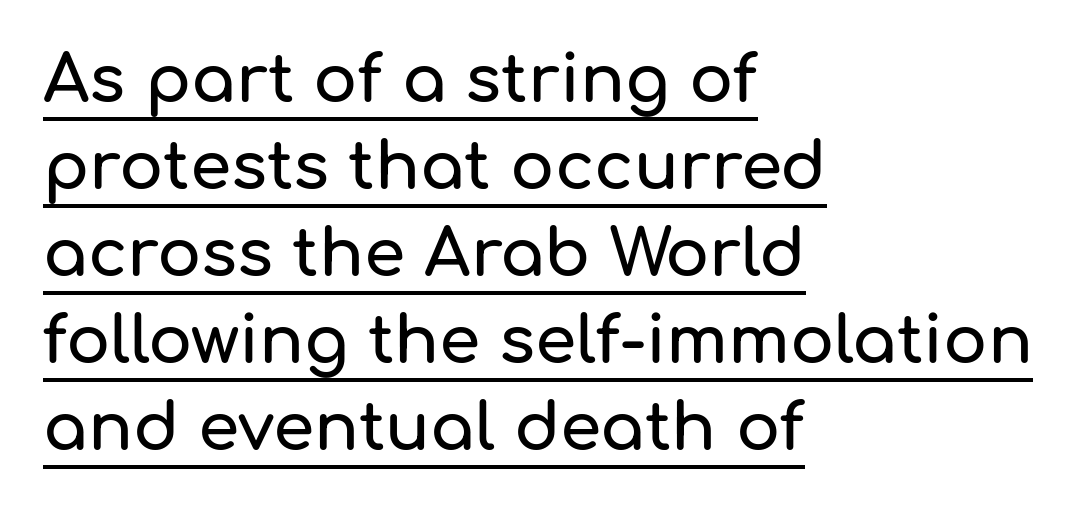
Q: Is the text italic (slanted)? A: No, it is upright.
Q: Is the typeface a serif or a sans-serif typeface? A: Sans-serif.
Q: Is the text underlined? A: Yes.
Q: How is the paragraph aligned? A: Left-aligned.
Q: Is the spacing between letters normal or unusually wide? A: Normal.
Q: Is the spacing between lines tight, normal or loose? A: Normal.
Q: Width (condensed, normal, or wide)? A: Normal.
Q: Stroke contrast? A: Low.
Q: x-height? A: Medium.
Q: Monospaced? A: No.
